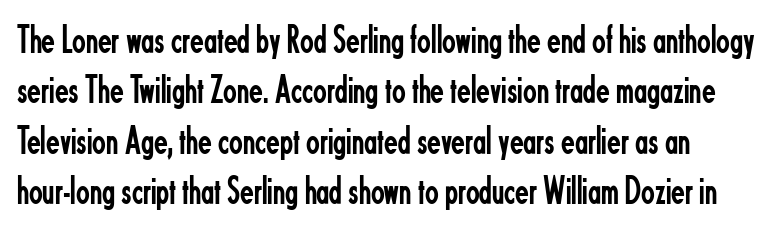
Q: Is the text bold? A: No.
Q: Is the text italic (slanted)? A: No, it is upright.
Q: Is the typeface a serif or a sans-serif typeface? A: Sans-serif.
Q: Is the text underlined? A: No.
Q: Is the spacing between letters normal or unusually wide? A: Normal.
Q: Is the spacing between lines tight, normal or loose? A: Normal.
Q: Width (condensed, normal, or wide)? A: Condensed.
Q: Stroke contrast? A: Low.
Q: x-height? A: Small.
Q: Monospaced? A: No.
